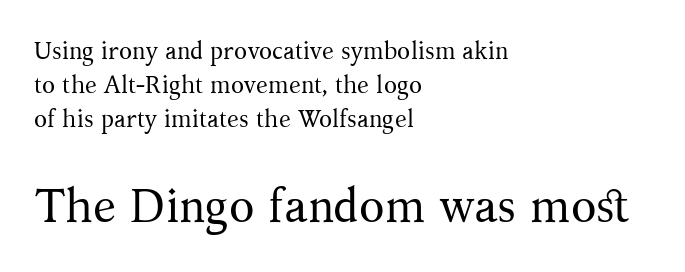
Is this a sans? No — the strokes have serifs. Each line starts at the same left margin while the right side varies. A light-to-regular cut is what we see here. Here the designer chose a conventional face with non-uniform glyph widths. No extra tracking has been applied to these lines.
